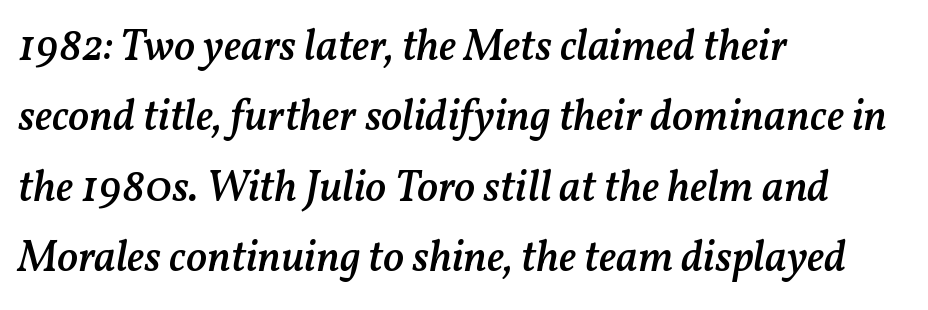
The image shows 44 px semibold type, italic (leaning right); set left-aligned, normal line spacing (1.6x), normal letter spacing, not underlined; medium stroke contrast and a medium x-height.
